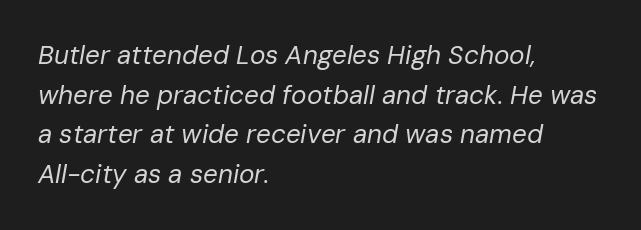
The image shows 26 px text type, italic (leaning right); set left-aligned, normal line spacing (1.52x), normal letter spacing, not underlined.
